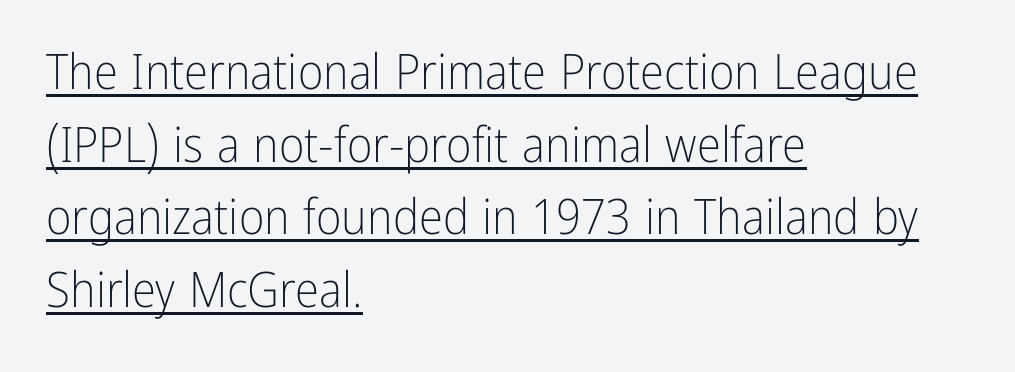
Q: Is the text bold? A: No.
Q: Is the text italic (slanted)? A: No, it is upright.
Q: Is the typeface a serif or a sans-serif typeface? A: Sans-serif.
Q: Is the text underlined? A: Yes.
Q: How is the paragraph aligned? A: Left-aligned.
Q: Is the spacing between letters normal or unusually wide? A: Normal.
Q: Is the spacing between lines tight, normal or loose? A: Normal.
Q: Width (condensed, normal, or wide)? A: Condensed.
Q: Stroke contrast? A: Low.
Q: x-height? A: Medium.
Q: Monospaced? A: No.
